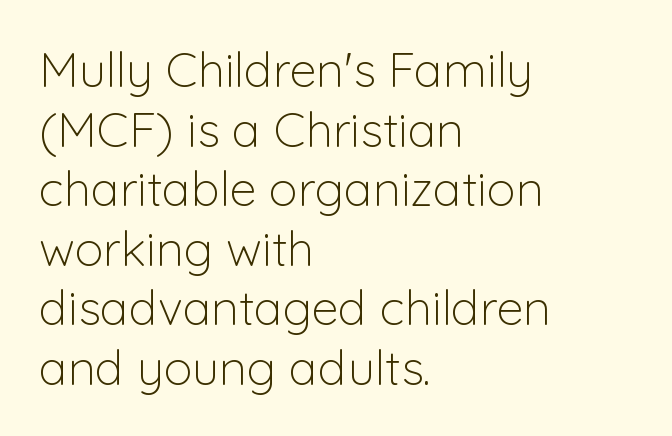
The image shows 48 px light sans-serif type, upright; set left-aligned, line spacing 1.24x, normal letter spacing, not underlined; low stroke contrast and a medium x-height.
